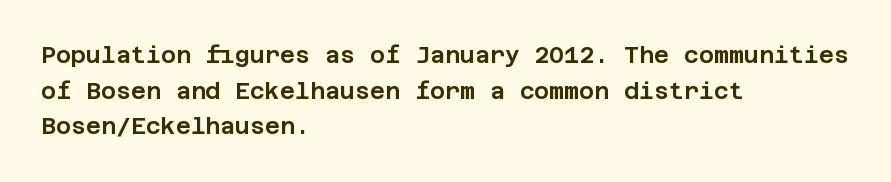
Every row of glyphs begins at an identical x-position on the left. The passage shown has conventional tracking throughout. A typesetter would mark this as roman, not italic. Letters rest on an invisible, unmarked baseline. In terms of leading, this rendering sits right in the middle.
